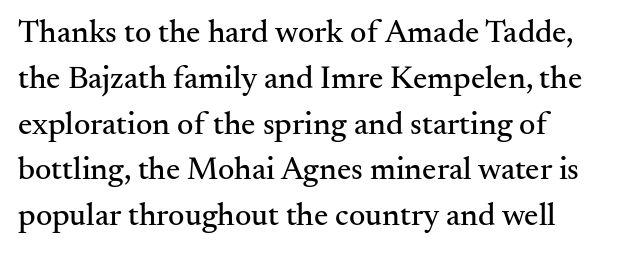
{"serif": "yes", "italic": "no", "width": "normal", "stroke_contrast": "medium", "x_height": "small", "monospaced": "no", "underline": "no", "align": "left", "line_spacing": "normal", "line_spacing_ratio": 1.43, "letter_spacing": "normal", "letter_spacing_em": 0.0, "glyph_px": 32}
